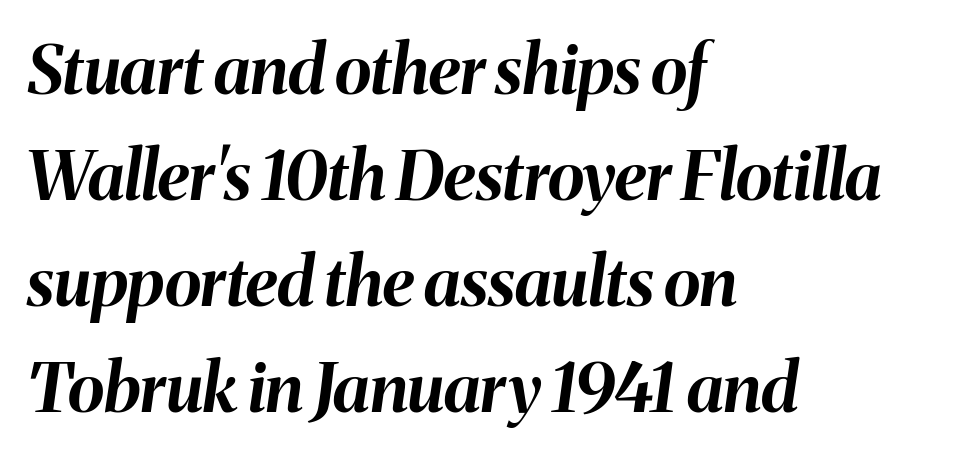
Descenders are the only things crossing below the line. Is the block centered? No — it sits flush against the left margin. Each letter keeps its own natural width here, so spacing adapts to shape. What's the leading like? Ordinary, nothing unusual. Tracking value appears to be zero — textbook default spacing. Italic: yes, the glyphs are oblique.
